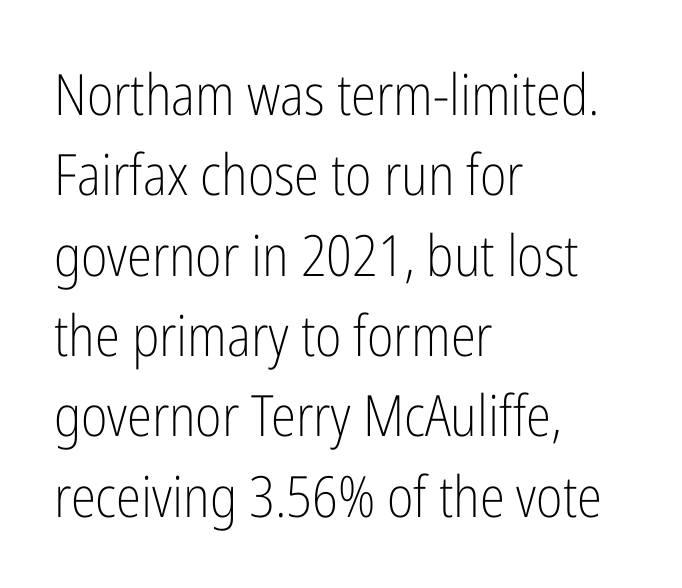
Q: Is the text bold? A: No.
Q: Is the text italic (slanted)? A: No, it is upright.
Q: Is the typeface a serif or a sans-serif typeface? A: Sans-serif.
Q: Is the text underlined? A: No.
Q: How is the paragraph aligned? A: Left-aligned.
Q: Is the spacing between letters normal or unusually wide? A: Normal.
Q: Is the spacing between lines tight, normal or loose? A: Normal.
Q: Width (condensed, normal, or wide)? A: Condensed.
Q: Stroke contrast? A: Low.
Q: x-height? A: Medium.
Q: Monospaced? A: No.
